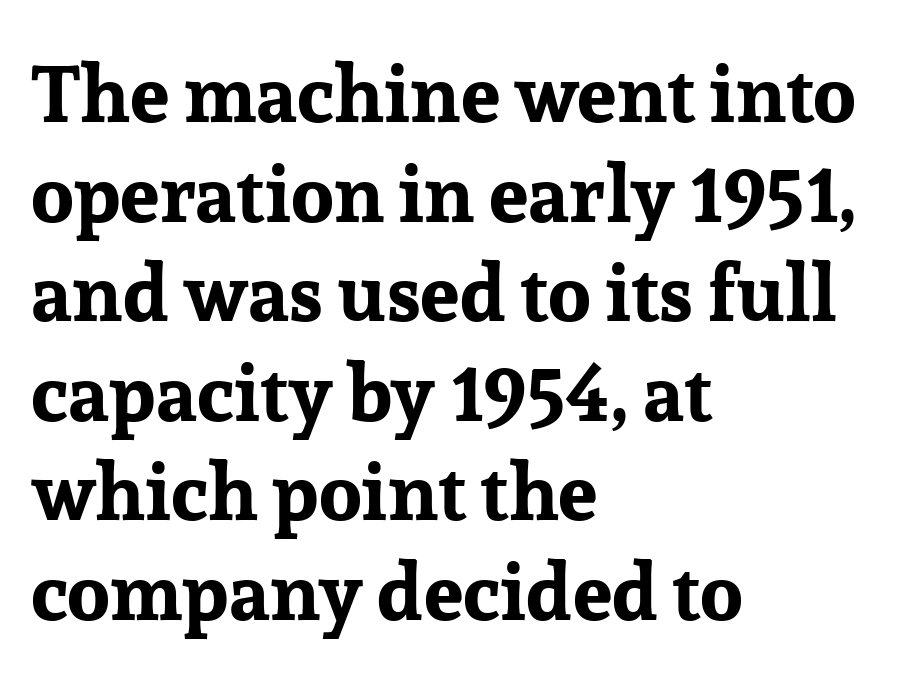
The string is rendered with underlining switched off. Does the weight exceed regular? Yes, all the way to bold. The designer left line spacing at the default. Caption: multi-line text, flush left, ragged right. The letters carry serifs — small finishing strokes at the ends of their stems. Short note: letters normally spaced.
